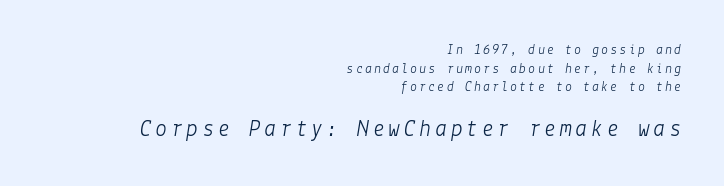
The image shows 24 px text type, italic (leaning right); set right-aligned, normal line spacing (1.33x), not underlined; the second (bottom) block is 1.71x larger.
